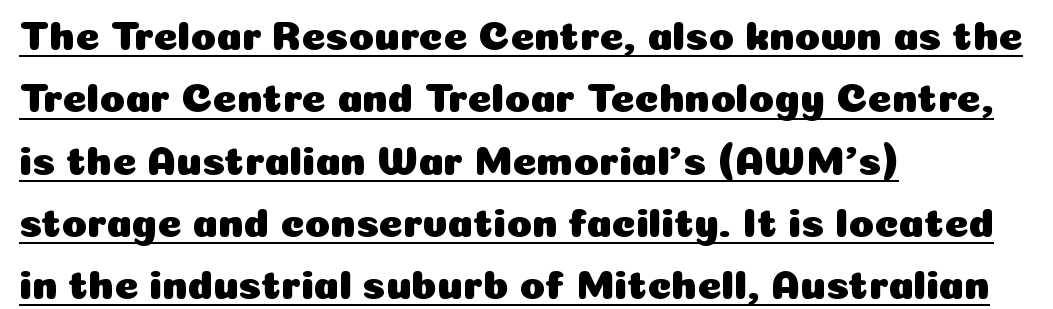
The image shows 41 px sans-serif type, upright; set left-aligned, normal line spacing (1.52x), normal letter spacing, underlined; low stroke contrast and a medium x-height.
